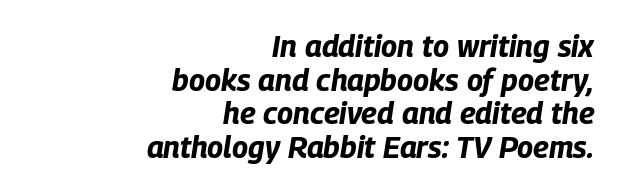
Q: Is the text bold? A: Yes.
Q: Is the text italic (slanted)? A: Yes, it leans right by about 9 degrees.
Q: Is the text underlined? A: No.
Q: How is the paragraph aligned? A: Right-aligned.
Q: Is the spacing between letters normal or unusually wide? A: Normal.
Q: Is the spacing between lines tight, normal or loose? A: Tight.
Q: Width (condensed, normal, or wide)? A: Condensed.
Q: Stroke contrast? A: Low.
Q: x-height? A: Large.
Q: Monospaced? A: No.
